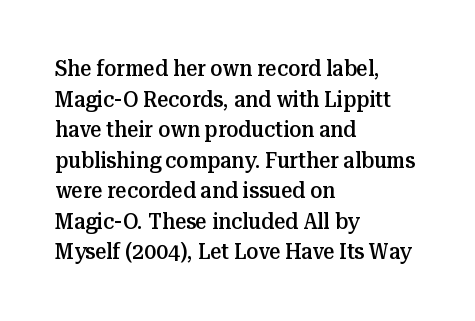
Q: Is the text bold? A: Semi-bold.
Q: Is the text italic (slanted)? A: No, it is upright.
Q: Is the text underlined? A: No.
Q: How is the paragraph aligned? A: Left-aligned.
Q: Is the spacing between letters normal or unusually wide? A: Normal.
Q: Is the spacing between lines tight, normal or loose? A: Normal.
